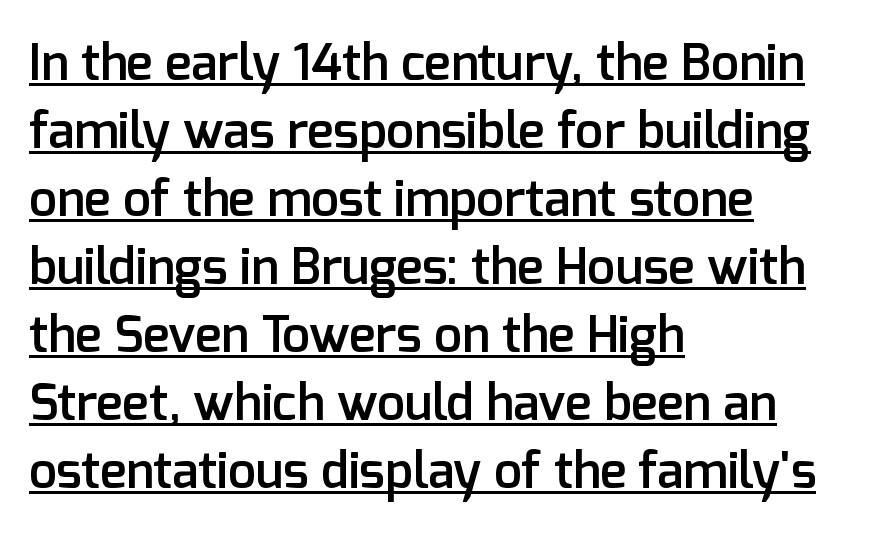
This is roman type, the default non-slanted kind. Line beginnings align vertically; line endings do not. These lines are rendered in a variable-pitch font. A typographer would call this underscored text. Standard letterfit; no display-style spreading of the glyphs.
